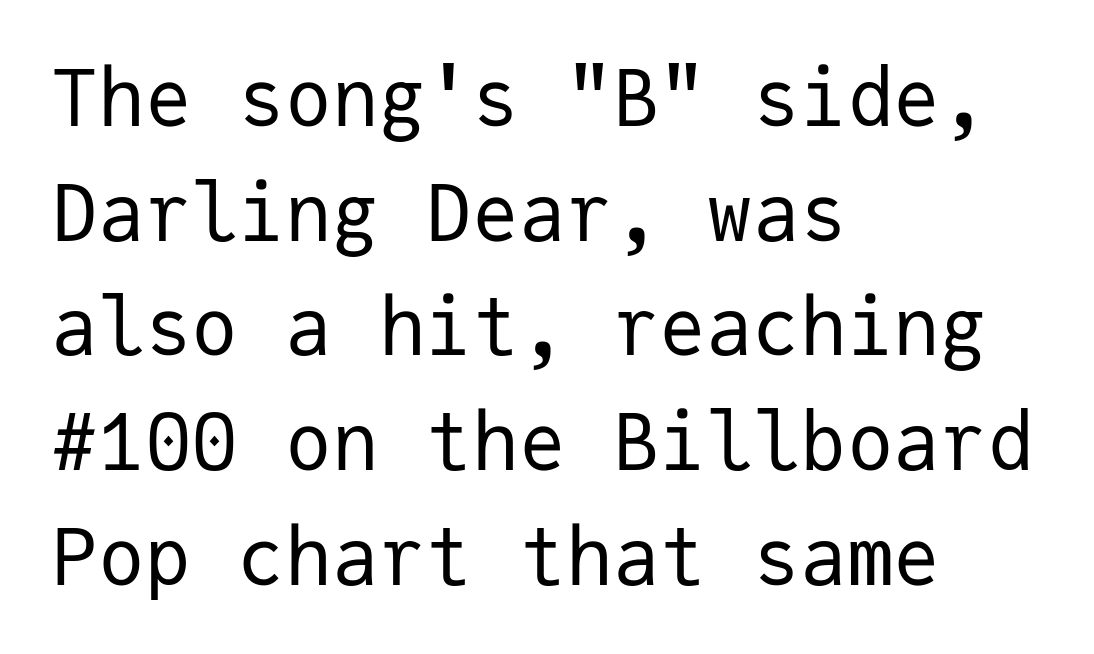
The image shows 78 px regular-weight sans-serif type, upright, monospaced; set left-aligned, normal line spacing (1.47x), normal letter spacing, not underlined; low stroke contrast and a medium x-height.
